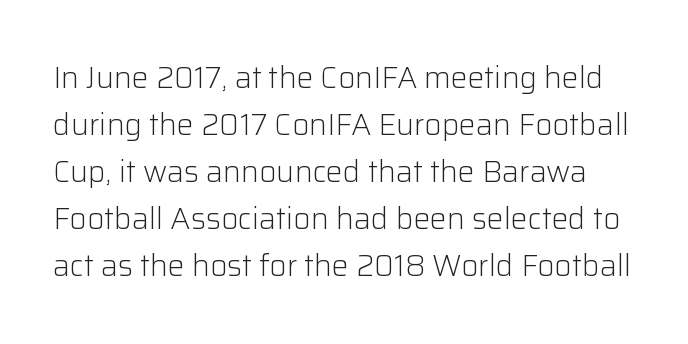
The image shows 30 px light sans-serif type, upright; set normal line spacing (1.57x), normal letter spacing, not underlined; low stroke contrast and a medium x-height.
